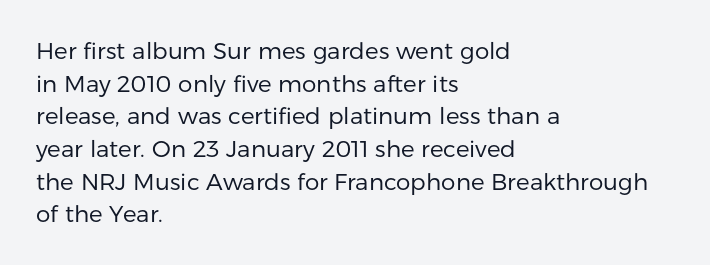
{"italic": "no", "bold": "no", "underline": "no", "align": "left", "line_spacing": "normal", "line_spacing_ratio": 1.42, "letter_spacing": "normal", "letter_spacing_em": 0.0, "glyph_px": 23}
